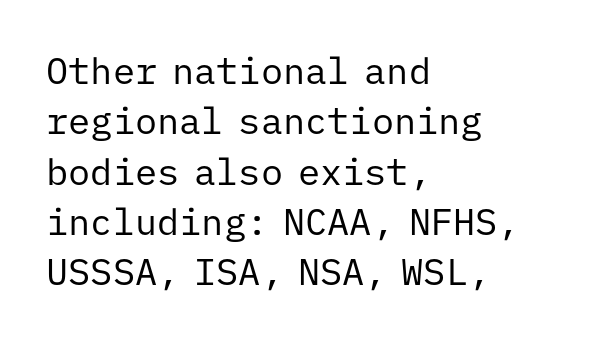
{"serif": "no", "italic": "no", "bold": "no", "weight": "regular", "width": "normal", "stroke_contrast": "low", "x_height": "medium", "monospaced": "yes", "underline": "no", "align": "left", "line_spacing": "normal", "line_spacing_ratio": 1.36, "letter_spacing": "normal", "letter_spacing_em": 0.0, "glyph_px": 37}
